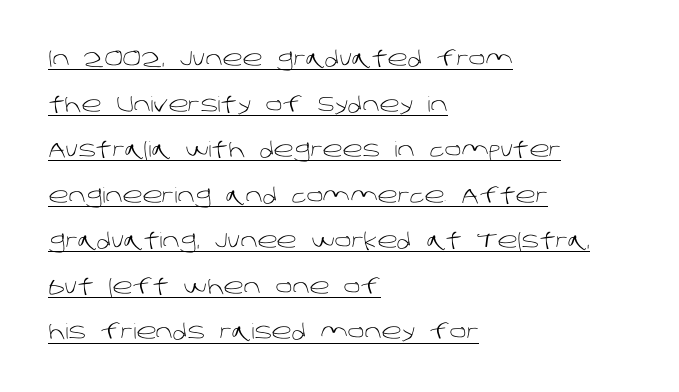
{"bold": "no", "underline": "yes", "align": "left", "line_spacing": "loose", "line_spacing_ratio": 2.17, "letter_spacing": "normal", "letter_spacing_em": 0.0, "glyph_px": 21}
